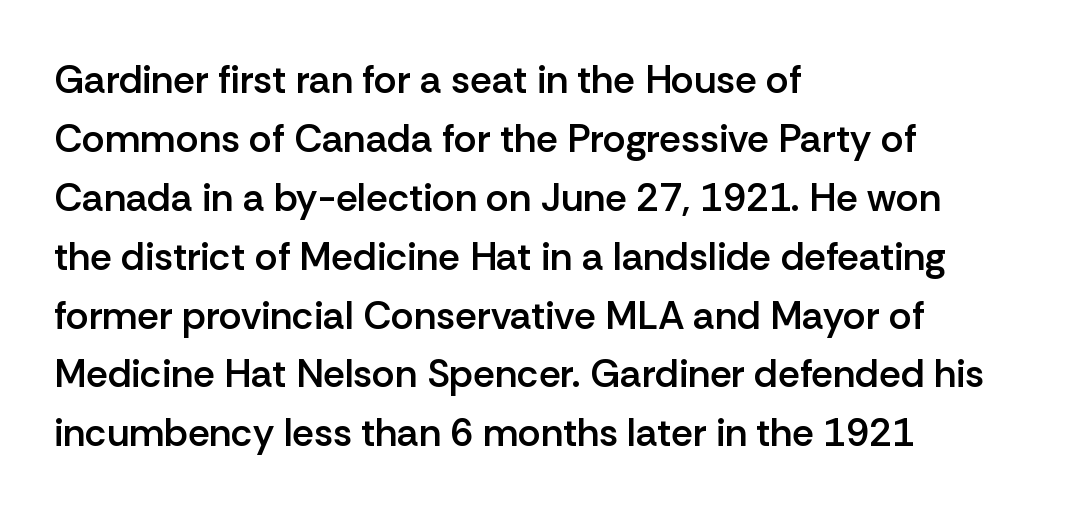
The image shows 39 px semibold sans-serif type, upright; set left-aligned, normal line spacing (1.51x), normal letter spacing, not underlined; low stroke contrast and a medium x-height.
